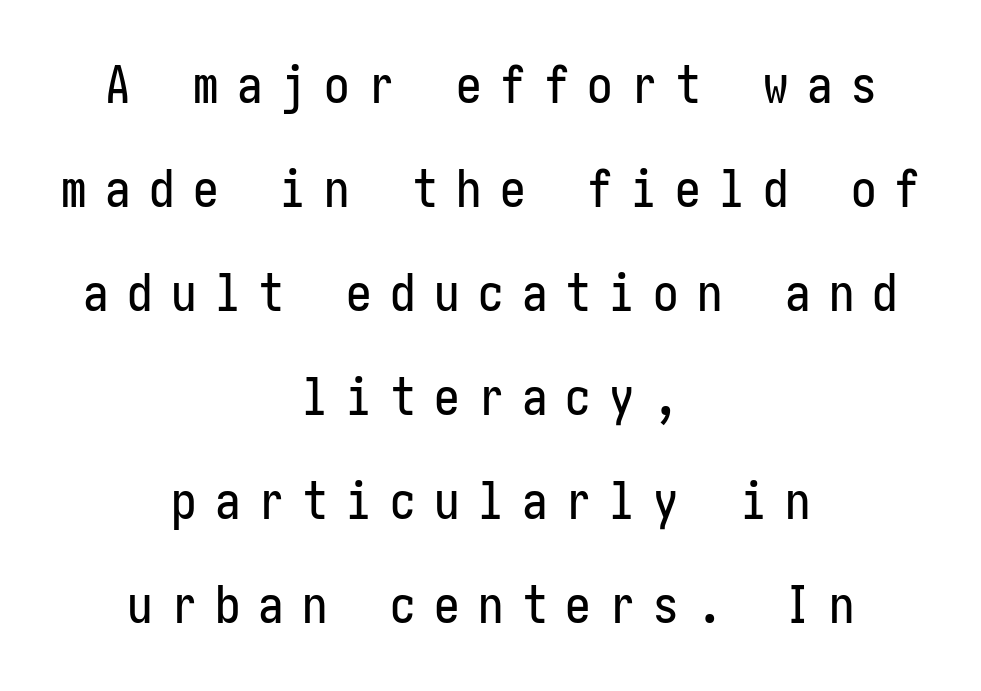
The image shows 51 px condensed sans-serif type, upright; set centered, loose line spacing (2.04x), unusually wide letter spacing (+0.36 em), not underlined; low stroke contrast and a medium x-height.
